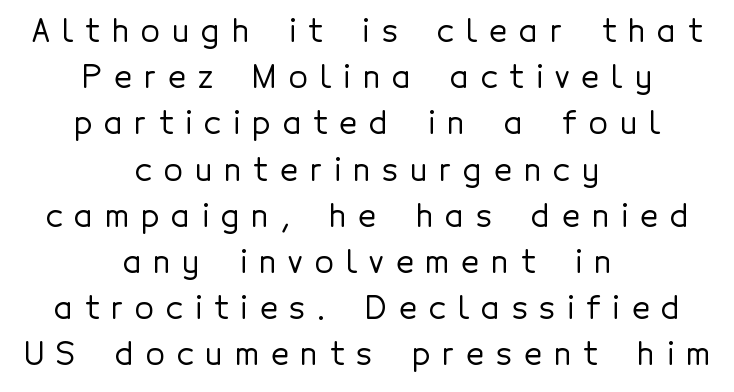
The specimen reads as upright at a glance. How are the letters spaced? Widely, with obvious added tracking. Quick note: underline off. This sample uses a sans-serif face.
